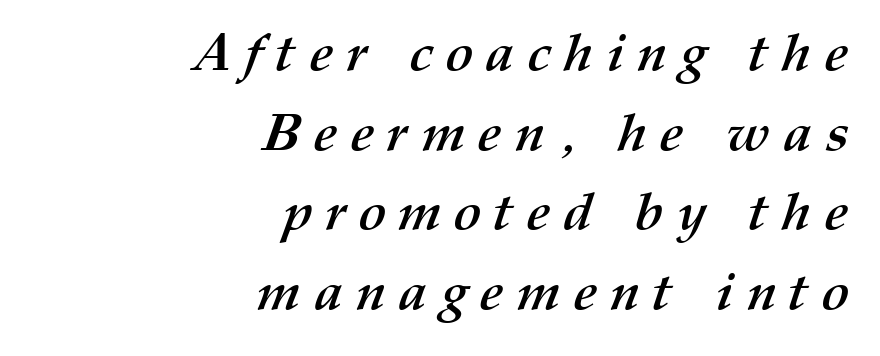
Q: Is the text bold? A: Yes.
Q: Is the text underlined? A: No.
Q: How is the paragraph aligned? A: Right-aligned.
Q: Is the spacing between letters normal or unusually wide? A: Unusually wide.
Q: Is the spacing between lines tight, normal or loose? A: Normal.
Q: Width (condensed, normal, or wide)? A: Normal.
Q: Stroke contrast? A: Medium.
Q: x-height? A: Medium.
Q: Monospaced? A: No.
